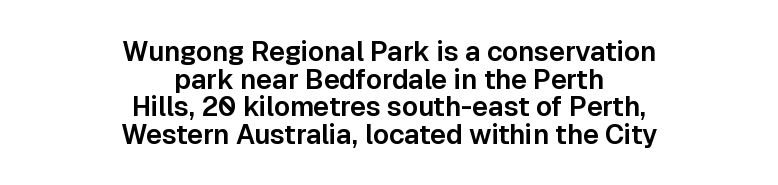
{"italic": "no", "underline": "no", "align": "center", "line_spacing": "tight", "line_spacing_ratio": 1.02, "letter_spacing": "normal", "letter_spacing_em": 0.0, "glyph_px": 27}
